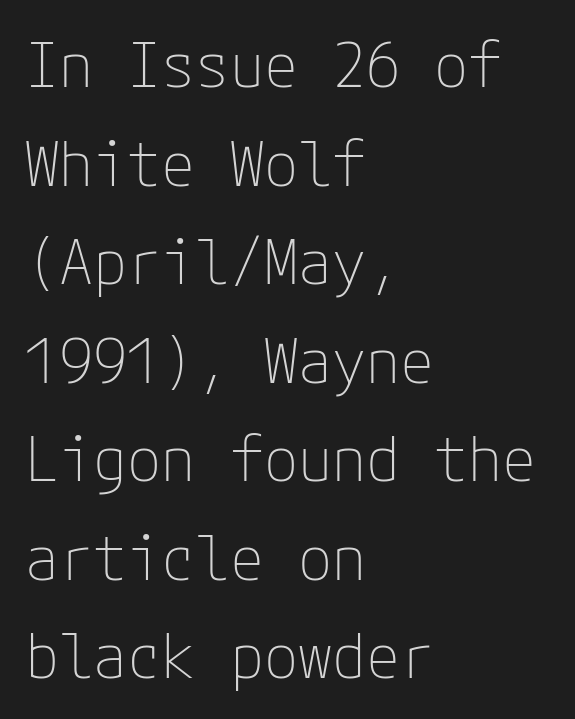
What stands out about the letter spacing? Nothing — it is the standard amount. Nope, no serifs anywhere on these letters. The passage shown is not underscored anywhere. The strokes carry an ordinary text weight at most.
